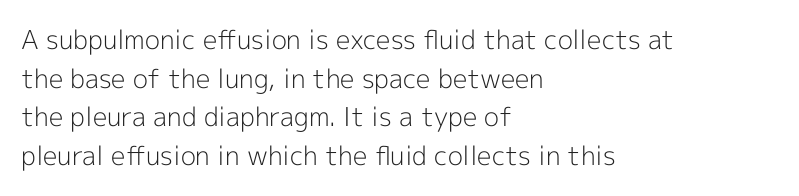
The image shows 26 px text type, upright; set left-aligned, normal line spacing (1.49x), normal letter spacing, not underlined.
